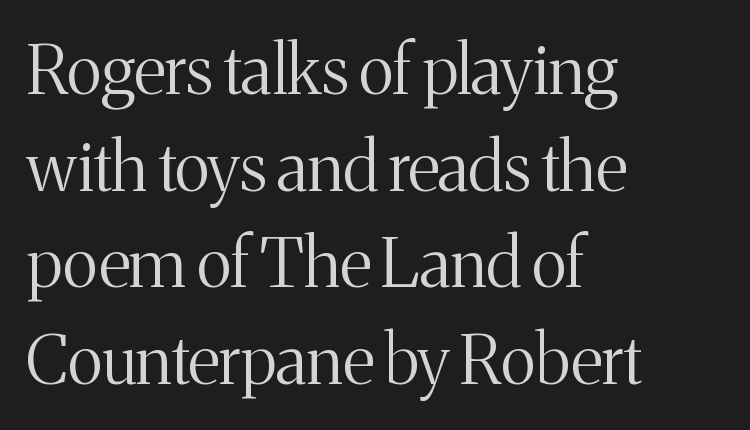
The image shows 68 px light serif type, upright; set left-aligned, normal line spacing (1.42x), normal letter spacing, not underlined; medium stroke contrast and a medium x-height.
